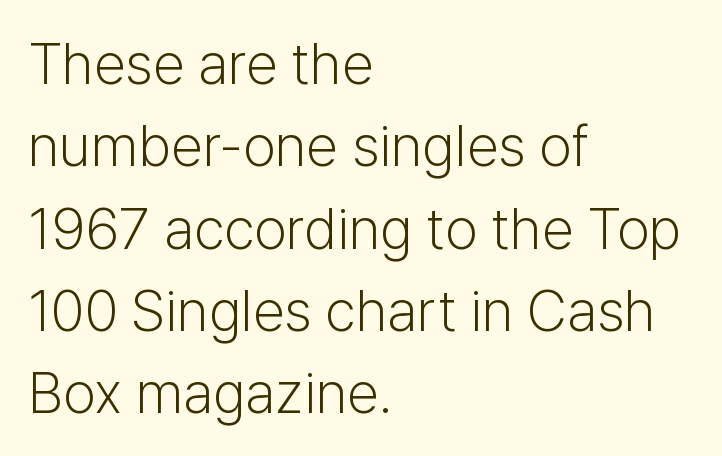
Q: Is the text bold? A: No.
Q: Is the text italic (slanted)? A: No, it is upright.
Q: Is the typeface a serif or a sans-serif typeface? A: Sans-serif.
Q: Is the text underlined? A: No.
Q: How is the paragraph aligned? A: Left-aligned.
Q: Is the spacing between letters normal or unusually wide? A: Normal.
Q: Is the spacing between lines tight, normal or loose? A: Normal.
Q: Width (condensed, normal, or wide)? A: Normal.
Q: Stroke contrast? A: Low.
Q: x-height? A: Medium.
Q: Monospaced? A: No.
